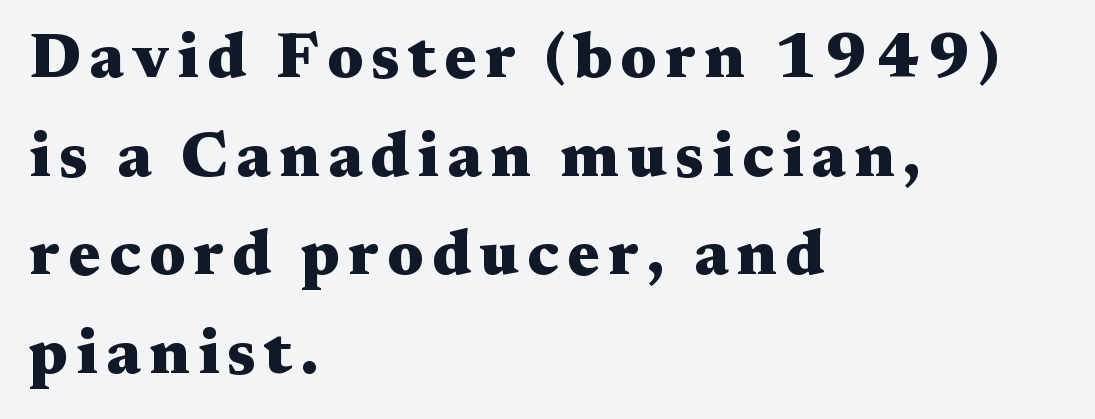
{"serif": "yes", "italic": "no", "bold": "yes", "weight": "heavy", "width": "wide", "stroke_contrast": "medium", "x_height": "medium", "monospaced": "no", "underline": "no", "align": "left", "line_spacing": "normal", "line_spacing_ratio": 1.54, "glyph_px": 64}
